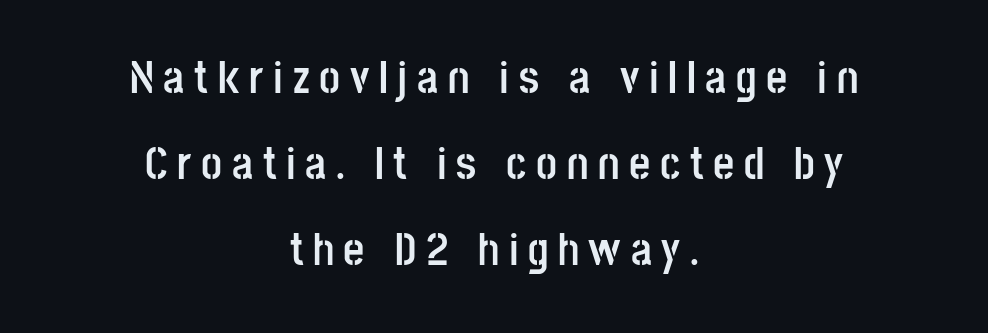
Q: Is the text bold? A: Yes.
Q: Is the text italic (slanted)? A: No, it is upright.
Q: Is the typeface a serif or a sans-serif typeface? A: Sans-serif.
Q: Is the text underlined? A: No.
Q: How is the paragraph aligned? A: Centered.
Q: Is the spacing between letters normal or unusually wide? A: Unusually wide.
Q: Width (condensed, normal, or wide)? A: Condensed.
Q: Stroke contrast? A: Low.
Q: x-height? A: Large.
Q: Monospaced? A: No.
